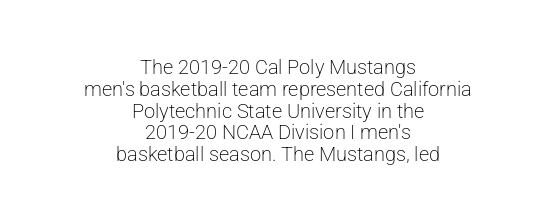
Q: Is the text bold? A: No.
Q: Is the text italic (slanted)? A: No, it is upright.
Q: Is the text underlined? A: No.
Q: How is the paragraph aligned? A: Centered.
Q: Is the spacing between letters normal or unusually wide? A: Normal.
Q: Is the spacing between lines tight, normal or loose? A: Tight.
